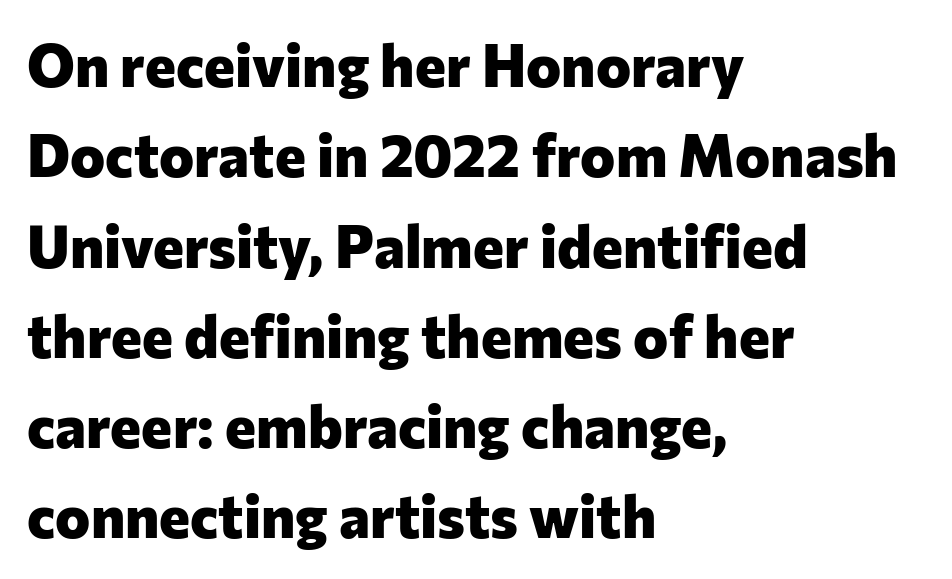
The font family rendered here belongs to the sans-serif group. The rendering anchors every line to the left-hand side. Think of a printed novel: that variable character pitch is what you see here. Heavy, bold letterforms.
